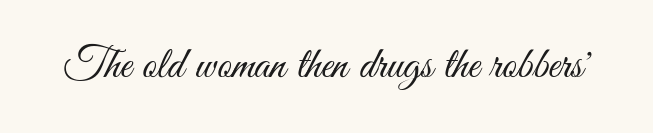
The image shows 45 px light, condensed sans-serif type; set normal letter spacing, not underlined; medium stroke contrast and a small x-height.
